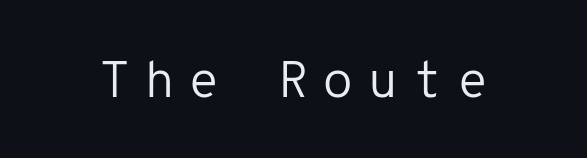
Q: Is the text bold? A: No.
Q: Is the text italic (slanted)? A: No, it is upright.
Q: Is the typeface a serif or a sans-serif typeface? A: Sans-serif.
Q: Is the text underlined? A: No.
Q: Is the spacing between letters normal or unusually wide? A: Unusually wide.
Q: Width (condensed, normal, or wide)? A: Normal.
Q: Stroke contrast? A: Low.
Q: x-height? A: Medium.
Q: Monospaced? A: Yes.
